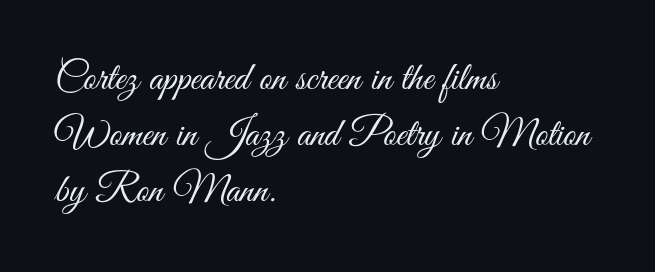
The rendering anchors every line to the left-hand side. A normal amount of white space separates one row of letters from the next. The foot of each line stays bare and open. This sample has the flowing, uneven cadence of proportional lettering.
